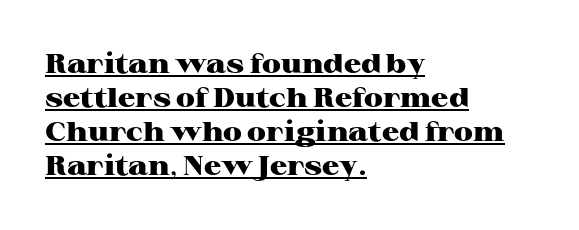
{"italic": "no", "bold": "yes", "underline": "yes", "align": "left", "line_spacing": "normal", "line_spacing_ratio": 1.26, "letter_spacing": "normal", "letter_spacing_em": 0.0, "glyph_px": 27}
